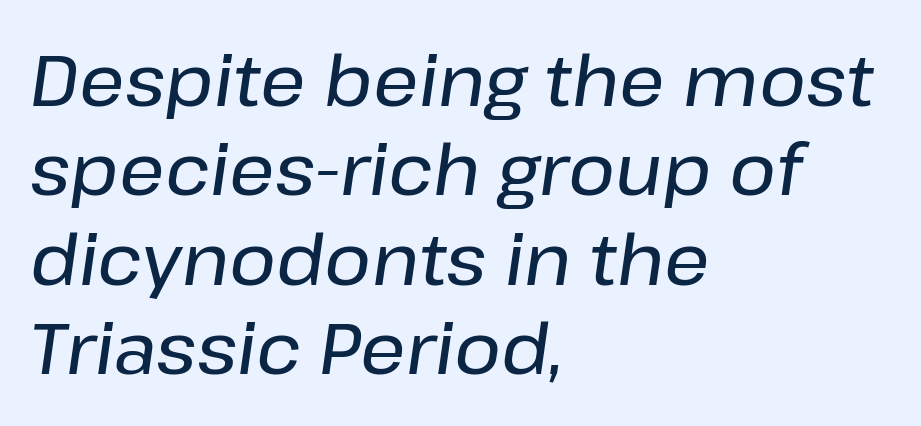
Horizontal bands of white between lines are of average thickness. Every character sits at an angle, as italics do. The compositor pushed each line to the left boundary. Decoration check: the copy has no underline. The letters advance in unequal steps, a hallmark of proportional type. Glyph-to-glyph distance matches everyday printed text.
